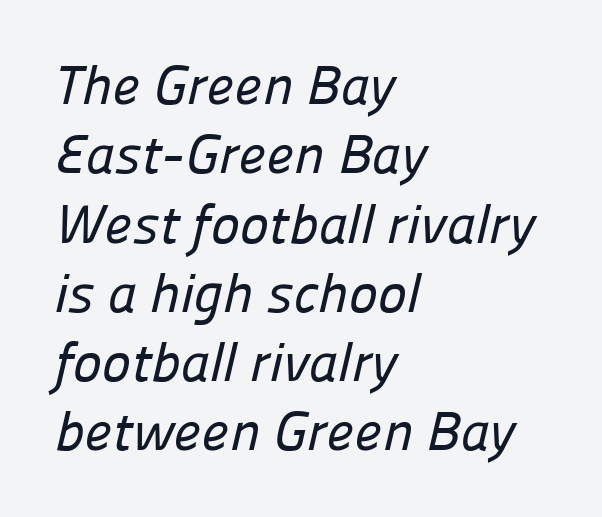
Q: Is the typeface a serif or a sans-serif typeface? A: Sans-serif.
Q: Is the text underlined? A: No.
Q: How is the paragraph aligned? A: Left-aligned.
Q: Is the spacing between letters normal or unusually wide? A: Normal.
Q: Is the spacing between lines tight, normal or loose? A: Normal.
Q: Width (condensed, normal, or wide)? A: Normal.
Q: Stroke contrast? A: Low.
Q: x-height? A: Medium.
Q: Monospaced? A: No.
